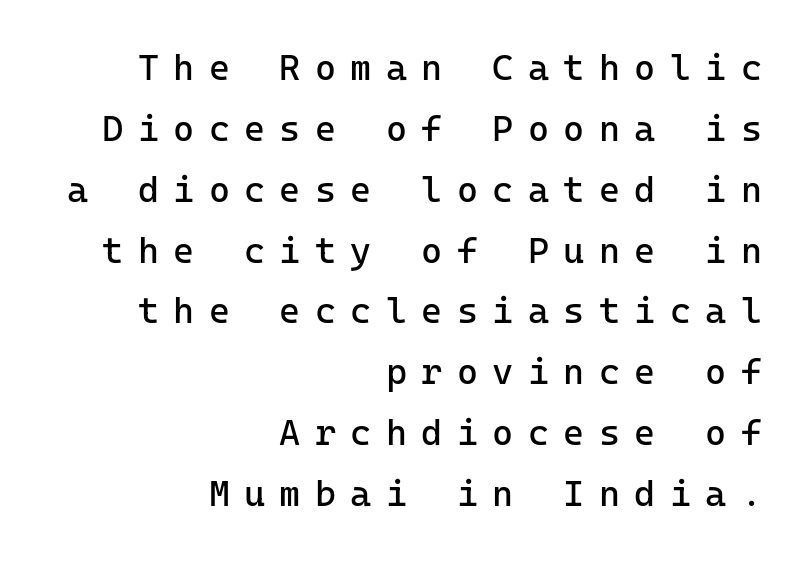
{"serif": "no", "italic": "no", "bold": "no", "weight": "regular", "width": "normal", "stroke_contrast": "low", "x_height": "medium", "underline": "no", "align": "right", "line_spacing": "normal", "line_spacing_ratio": 1.69, "letter_spacing": "wide", "letter_spacing_em": 0.4, "glyph_px": 36}
